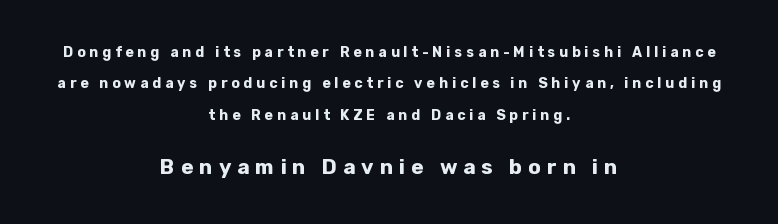
The image shows 21 px bold type, upright; set centered, loose line spacing (2.25x), unusually wide letter spacing (+0.28 em), not underlined; the second (bottom) block is 1.5x larger.
